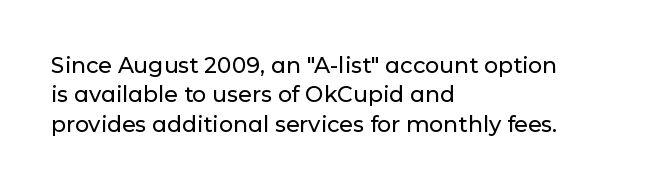
Reading down the block, your eye returns to a fixed left position each line. The type sits square on the baseline with zero lean. The space directly below the letters is spotless. Notice how descenders clear the ascenders below comfortably — that's standard leading. Each word holds together tightly as a unit, with standard inter-letter gaps.
